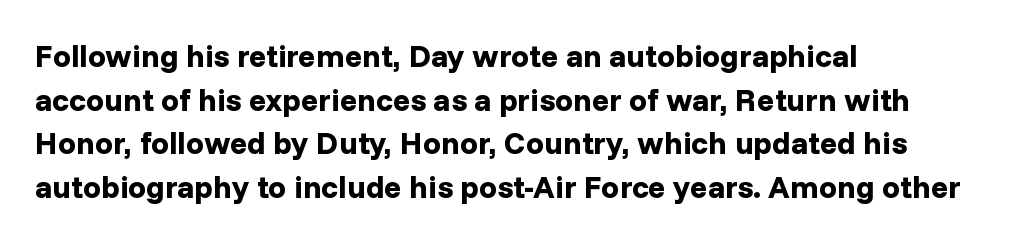
Q: Is the text bold? A: Yes.
Q: Is the text italic (slanted)? A: No, it is upright.
Q: Is the typeface a serif or a sans-serif typeface? A: Sans-serif.
Q: Is the text underlined? A: No.
Q: How is the paragraph aligned? A: Left-aligned.
Q: Is the spacing between letters normal or unusually wide? A: Normal.
Q: Is the spacing between lines tight, normal or loose? A: Normal.
Q: Width (condensed, normal, or wide)? A: Normal.
Q: Stroke contrast? A: Low.
Q: x-height? A: Medium.
Q: Monospaced? A: No.
